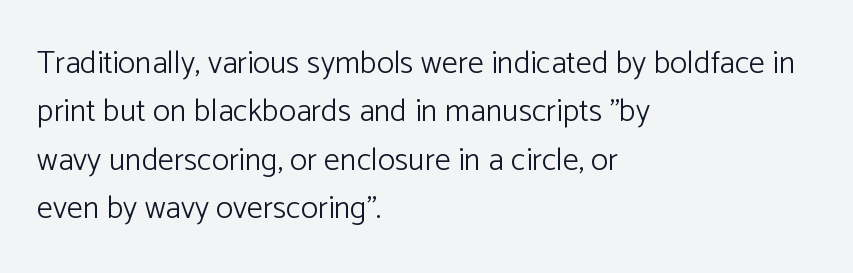
Q: Is the text bold? A: No.
Q: Is the text italic (slanted)? A: No, it is upright.
Q: Is the typeface a serif or a sans-serif typeface? A: Sans-serif.
Q: Is the text underlined? A: No.
Q: How is the paragraph aligned? A: Left-aligned.
Q: Is the spacing between letters normal or unusually wide? A: Normal.
Q: Is the spacing between lines tight, normal or loose? A: Normal.
Q: Width (condensed, normal, or wide)? A: Normal.
Q: Stroke contrast? A: Low.
Q: x-height? A: Medium.
Q: Monospaced? A: No.
